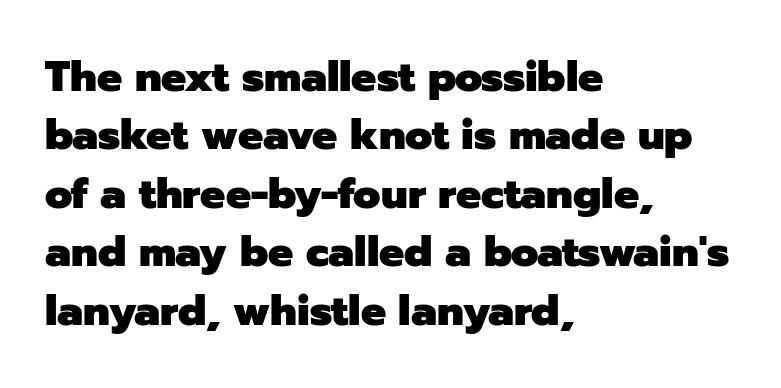
Vertically, the passage feels balanced, rows spaced as you'd expect. Here the glyphs are tracked normally, forming tight word shapes. Note: no serifs on the glyphs. Is there any slant? The stems are plumb.
